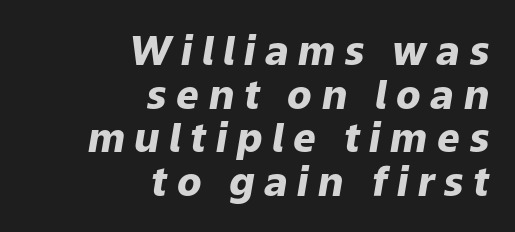
The image shows 40 px heavy type, italic (leaning right); set right-aligned, tight line spacing (1.09x), unusually wide letter spacing (+0.24 em), not underlined; low stroke contrast and a medium x-height.
